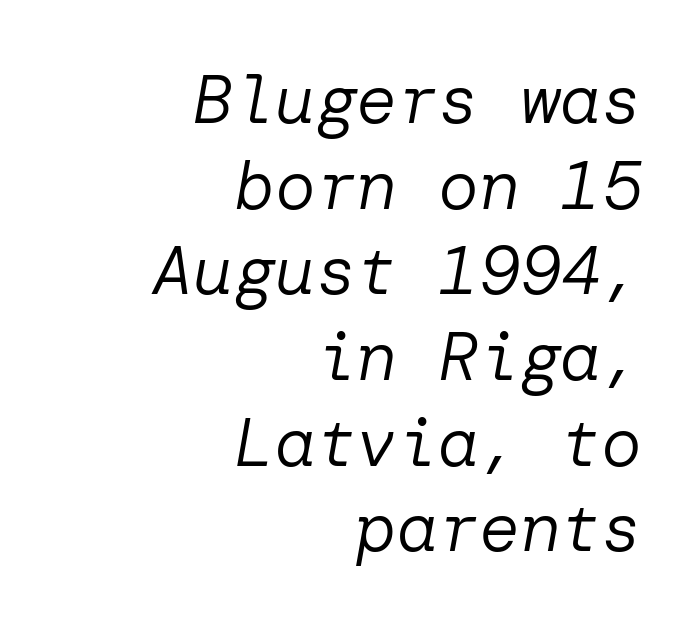
{"italic": "yes", "lean": "right", "slant_degrees": 10, "bold": "no", "weight": "regular", "width": "normal", "stroke_contrast": "low", "x_height": "medium", "underline": "no", "align": "right", "line_spacing": "normal", "line_spacing_ratio": 1.26, "letter_spacing": "normal", "letter_spacing_em": 0.0, "glyph_px": 68}
